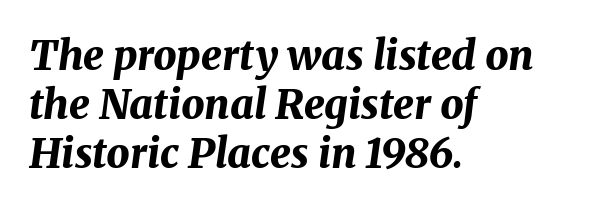
The baseline area is clear. Pretty heavy lettering here — definitely bold. The rendering applies a slant to the glyphs. Proportional: the letters do not fall into vertical columns. Default kerning and tracking; the words read as compact shapes.
